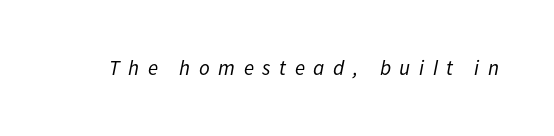
Compared with typical body copy, the letter spacing here is much looser. Is this a heavy cut? Hardly; it is regular or lighter. Check the space under the baseline: it is left empty. Posture: slanted.
